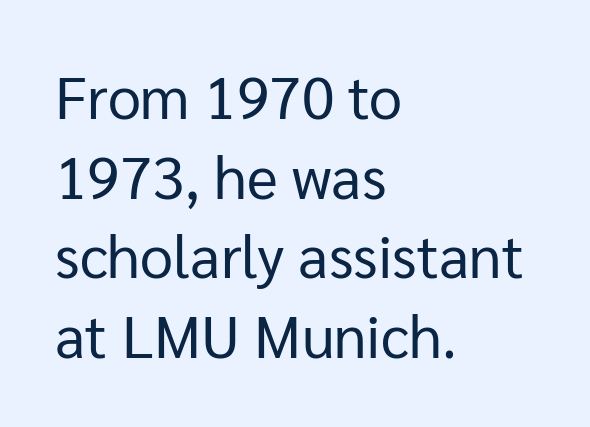
The space beneath each line is pristine and unruled. Stroke terminals: plain, sans-serif. The typesetter chose a ragged-right arrangement here. These lines are rendered in a variable-pitch font. The letterforms sit shoulder to shoulder at normal distance. Nothing heavy about these letters — not bold at all.
